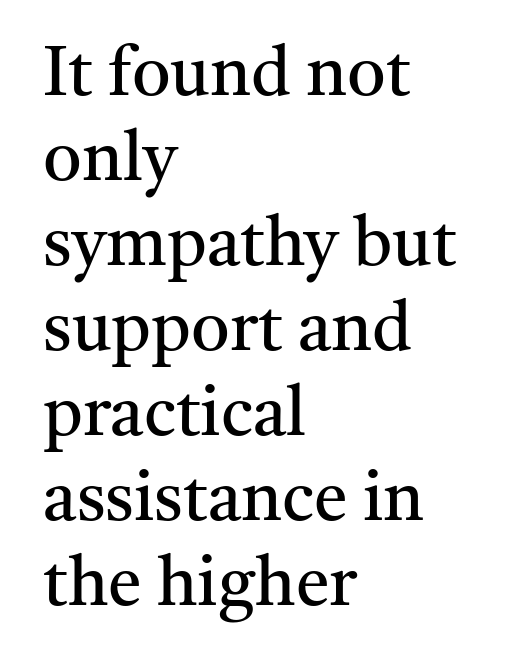
Q: Is the text bold? A: No.
Q: Is the text italic (slanted)? A: No, it is upright.
Q: Is the typeface a serif or a sans-serif typeface? A: Serif.
Q: Is the text underlined? A: No.
Q: How is the paragraph aligned? A: Left-aligned.
Q: Is the spacing between letters normal or unusually wide? A: Normal.
Q: Is the spacing between lines tight, normal or loose? A: Normal.
Q: Width (condensed, normal, or wide)? A: Normal.
Q: Stroke contrast? A: Medium.
Q: x-height? A: Medium.
Q: Monospaced? A: No.
